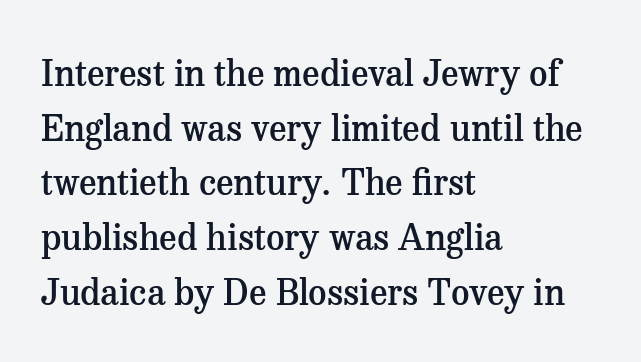
Note: serifs present on the glyphs. Leading: standard. Typeset ragged right — the left edge is the straight one. Looks like regular typesetting: each glyph gets only the width it needs. Its strokes are somewhat broadened, the hallmark of semibold type. Tracking here is standard; glyphs follow each other at the usual distance.
